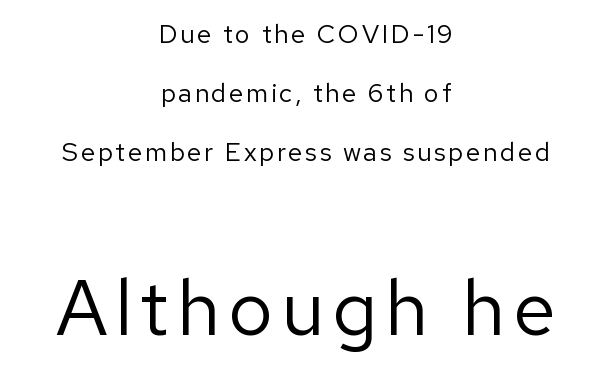
{"serif": "no", "italic": "no", "bold": "no", "weight": "regular", "width": "normal", "stroke_contrast": "low", "x_height": "medium", "monospaced": "no", "underline": "no", "align": "center", "line_spacing": "loose", "line_spacing_ratio": 2.27, "larger_block": "second", "size_ratio": 3.0, "glyph_px": 78}
